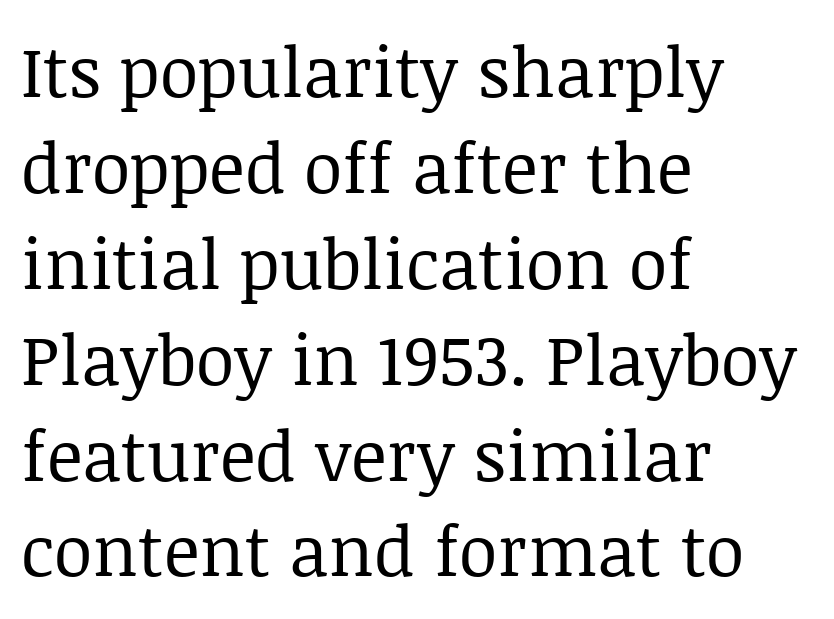
The image shows 70 px regular-weight serif type, upright; set left-aligned, normal line spacing (1.37x), normal letter spacing, not underlined; low stroke contrast and a large x-height.
